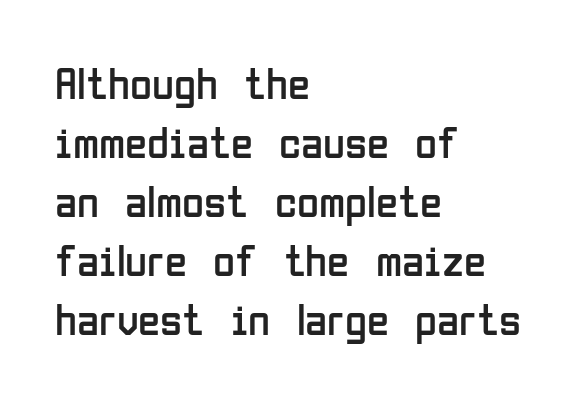
The block of text has a typical density, with ordinary space between rows. Check under the words: just untouched page. What kind of face is this? One without serifs — a sans. Leftover space on each line is placed entirely after the last word. You could not count columns in this text — the font is proportionally spaced. Summary of weight: not heavy and not bold.
